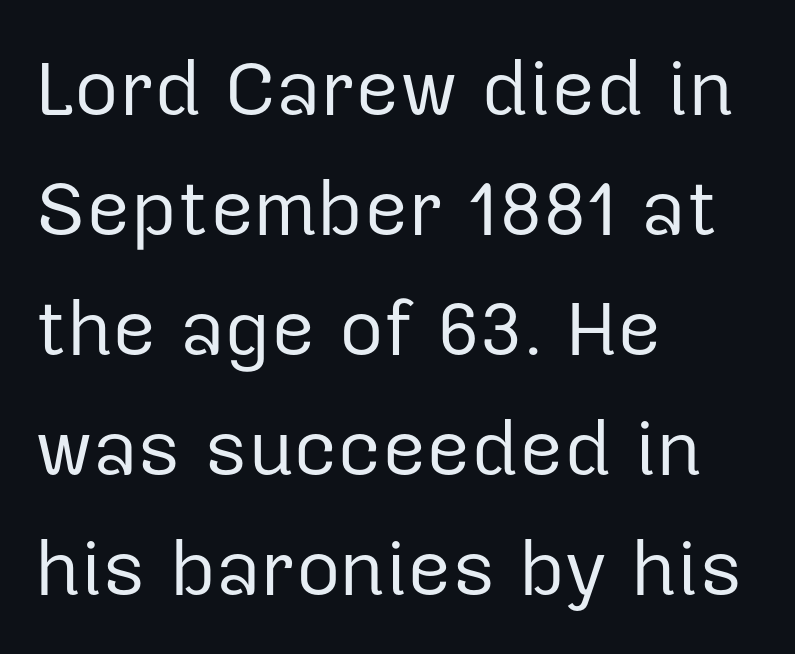
Q: Is the text bold? A: No.
Q: Is the text italic (slanted)? A: No, it is upright.
Q: Is the typeface a serif or a sans-serif typeface? A: Sans-serif.
Q: Is the text underlined? A: No.
Q: How is the paragraph aligned? A: Left-aligned.
Q: Is the spacing between letters normal or unusually wide? A: Normal.
Q: Is the spacing between lines tight, normal or loose? A: Normal.
Q: Width (condensed, normal, or wide)? A: Normal.
Q: Stroke contrast? A: Low.
Q: x-height? A: Medium.
Q: Monospaced? A: No.
